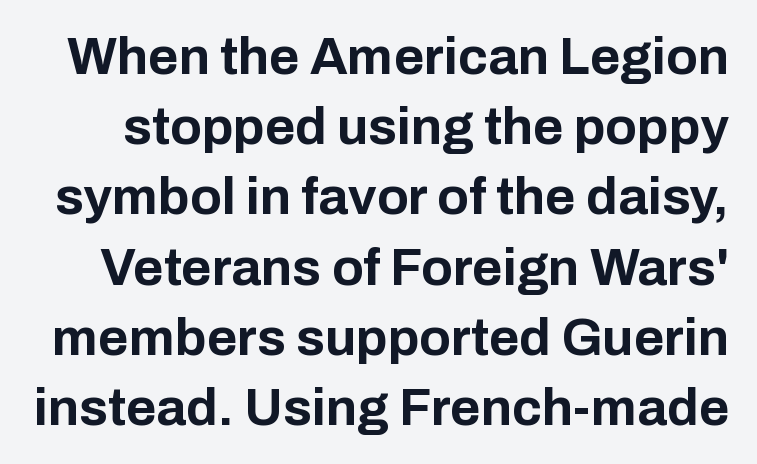
The image shows 52 px bold sans-serif type, upright; set normal line spacing (1.35x), normal letter spacing, not underlined; low stroke contrast and a medium x-height.
